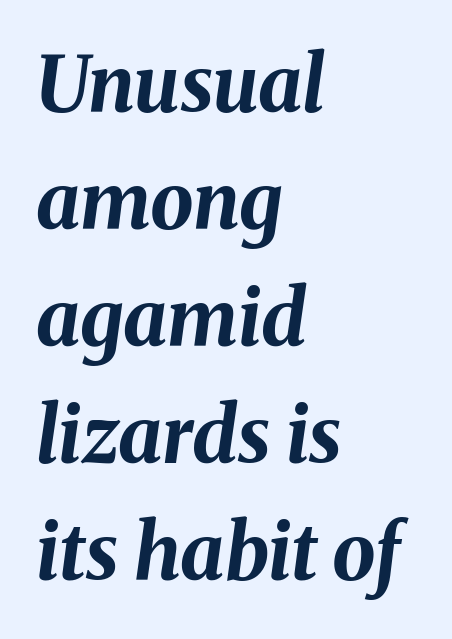
The image shows 77 px bold type, italic (leaning right); set left-aligned, normal line spacing (1.52x), normal letter spacing, not underlined; medium stroke contrast and a medium x-height.
